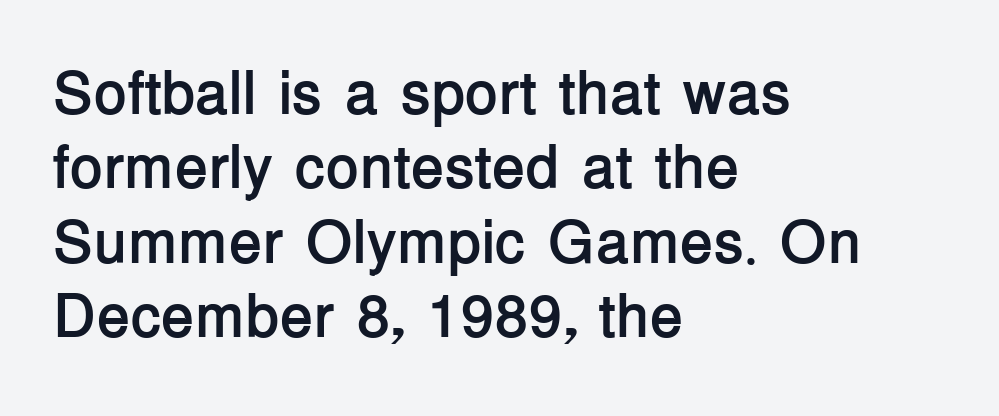
{"serif": "no", "italic": "no", "bold": "yes", "weight": "semibold", "width": "normal", "stroke_contrast": "low", "x_height": "medium", "monospaced": "no", "underline": "no", "align": "left", "line_spacing_ratio": 1.22, "letter_spacing": "normal", "letter_spacing_em": 0.0, "glyph_px": 61}
